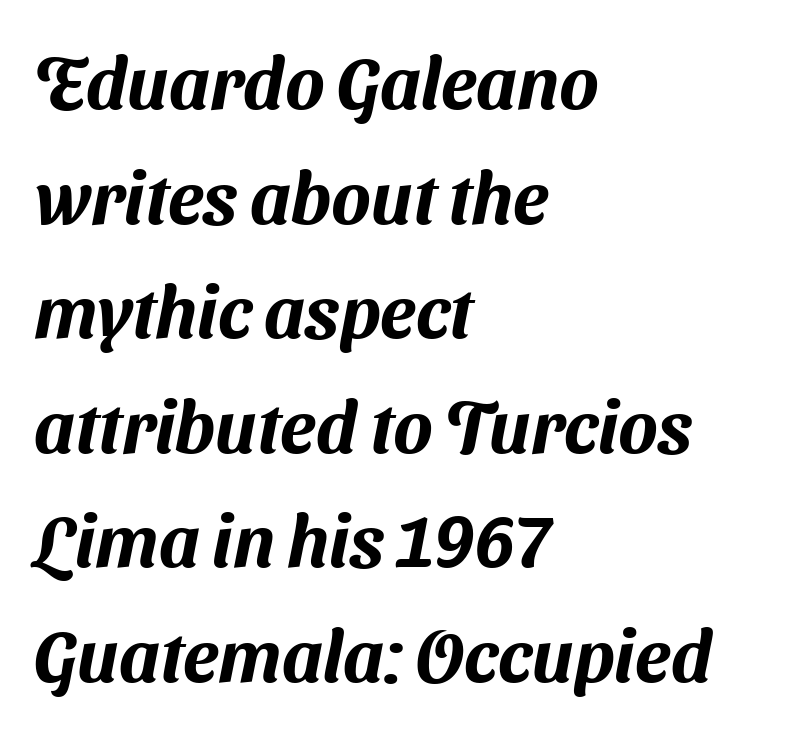
The image shows 73 px sans-serif type; set left-aligned, normal line spacing (1.57x), normal letter spacing, not underlined; medium stroke contrast and a medium x-height.
